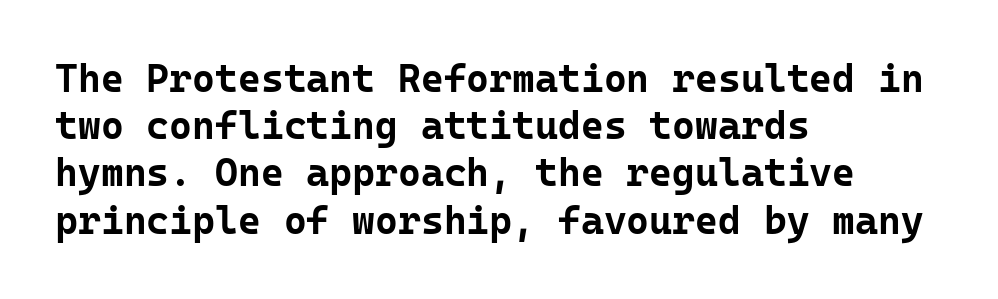
Q: Is the text bold? A: Yes.
Q: Is the text italic (slanted)? A: No, it is upright.
Q: Is the typeface a serif or a sans-serif typeface? A: Sans-serif.
Q: Is the text underlined? A: No.
Q: How is the paragraph aligned? A: Left-aligned.
Q: Is the spacing between letters normal or unusually wide? A: Normal.
Q: Width (condensed, normal, or wide)? A: Normal.
Q: Stroke contrast? A: Low.
Q: x-height? A: Medium.
Q: Monospaced? A: Yes.
